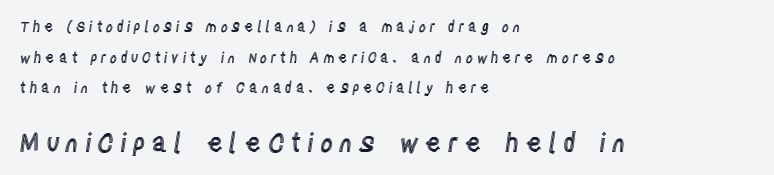
Top chunk: small. Bottom chunk: large. Leading is clearly above the norm, producing a sparse column. Here the glyphs are tracked loosely, breaking word shapes into spaced letters. Leftover space on each line is placed entirely after the last word. The area under the type is left untouched.
